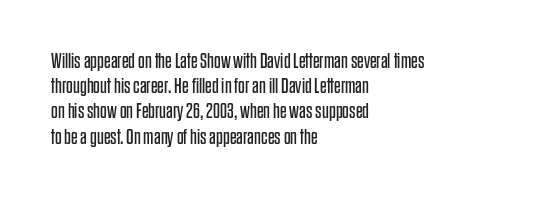
The letterforms sit shoulder to shoulder at normal distance. Typeset ragged right — the left edge is the straight one. The lettering holds an erect, upright posture throughout. Vertical stems look standard width or narrower in stroke. Beneath every word, the page is bare.
